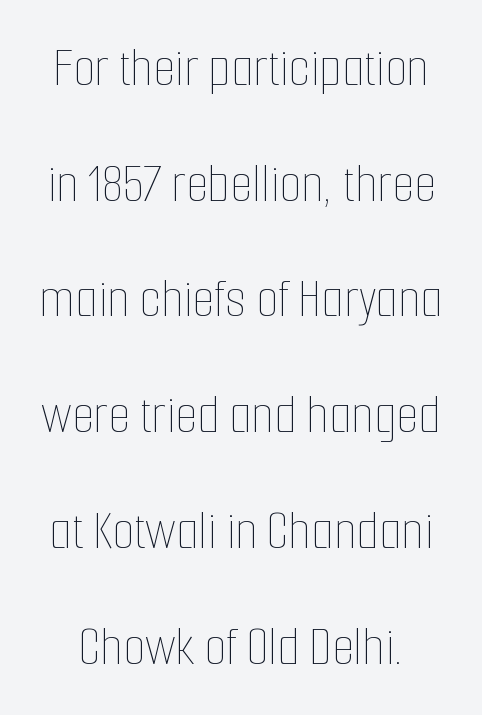
The image shows 57 px thin, condensed type, upright; set loose line spacing (2.03x), normal letter spacing, not underlined; low stroke contrast and a medium x-height.
